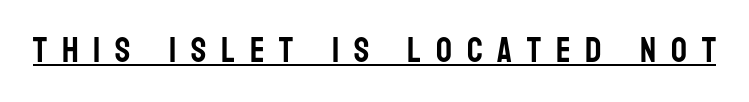
The image shows 35 px condensed sans-serif type, upright; set unusually wide letter spacing (+0.42 em), underlined; low stroke contrast and a large x-height.
